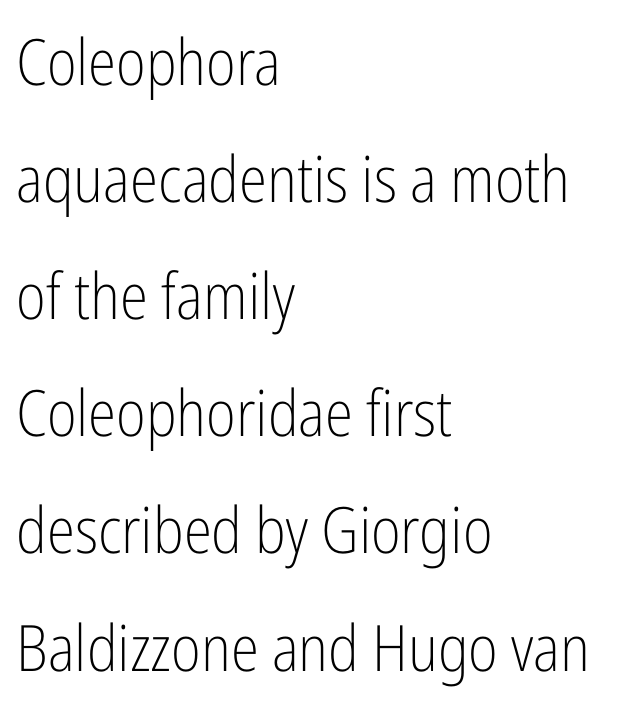
{"serif": "no", "italic": "no", "bold": "no", "weight": "light", "width": "condensed", "stroke_contrast": "low", "x_height": "medium", "monospaced": "no", "underline": "no", "align": "left", "line_spacing_ratio": 1.83, "letter_spacing": "normal", "letter_spacing_em": 0.0, "glyph_px": 64}
